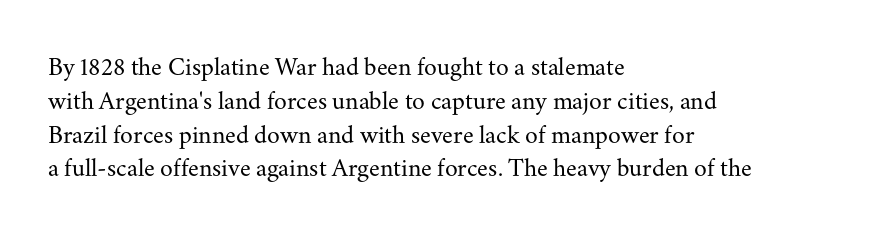
Descenders are the only things crossing below the line. Vertical strokes here are truly vertical. Compared with typical paragraphs, the rows here are spaced about the same. The setting favours the left margin, as ordinary paragraphs usually do.
